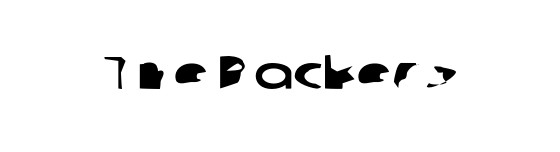
The image shows 47 px wide sans-serif type; set normal letter spacing, not underlined; low stroke contrast and a medium x-height.
